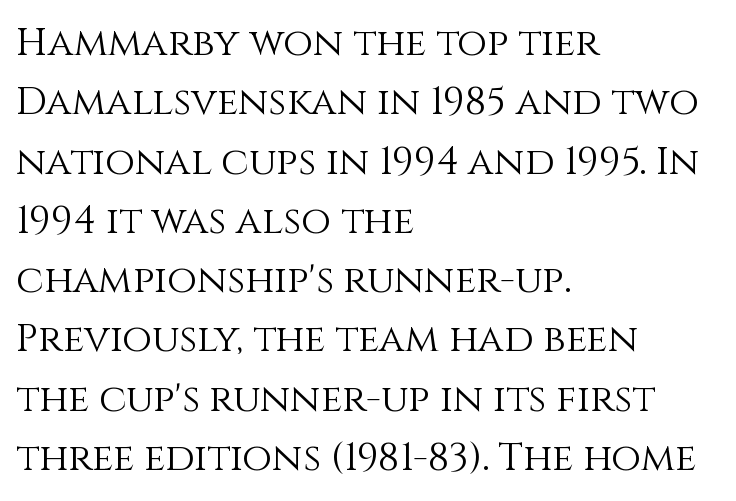
The image shows 39 px light type, upright; set left-aligned, normal line spacing (1.52x), normal letter spacing, not underlined; medium stroke contrast and a large x-height.
